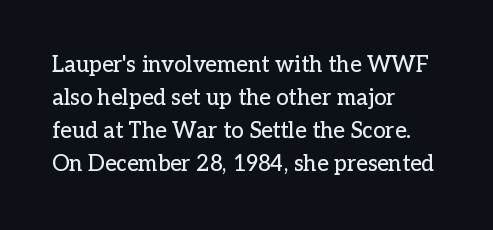
Q: Is the text italic (slanted)? A: No, it is upright.
Q: Is the text underlined? A: No.
Q: How is the paragraph aligned? A: Left-aligned.
Q: Is the spacing between letters normal or unusually wide? A: Normal.
Q: Is the spacing between lines tight, normal or loose? A: Normal.
